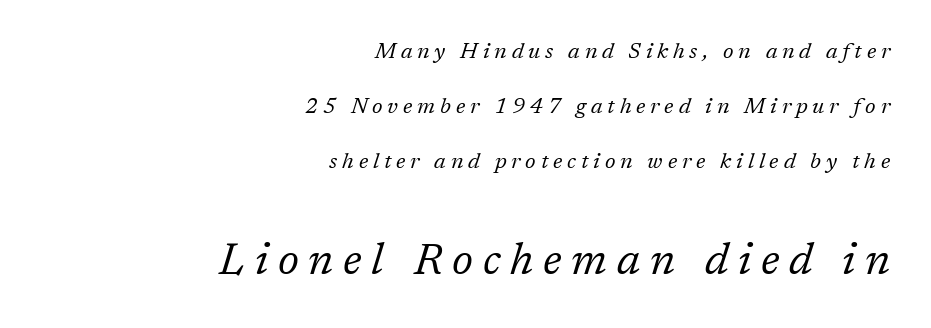
The image shows 44 px regular-weight serif type, italic (leaning right); set right-aligned, loose line spacing (2.5x), unusually wide letter spacing (+0.22 em), not underlined; the second (bottom) block is 2.0x larger; low stroke contrast and a medium x-height.
